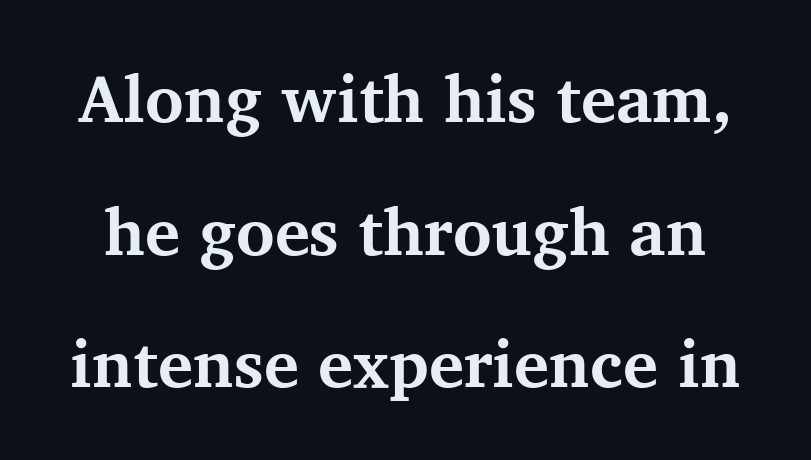
Think of a printed novel: that variable character pitch is what you see here. Honestly, there is no underline to notice here at all. Tracking value appears to be zero — textbook default spacing. I'd describe the lettering as bold — thick and assertive.
